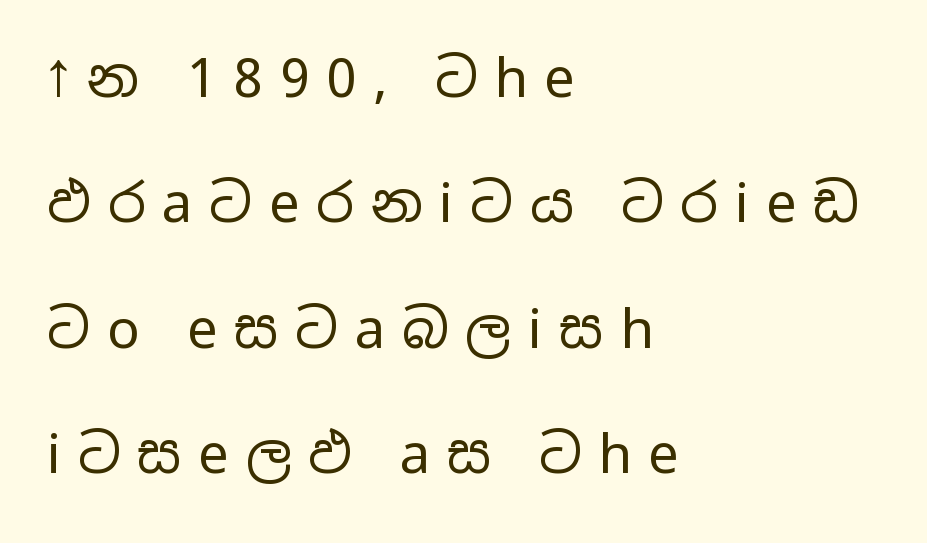
{"serif": "no", "italic": "no", "bold": "no", "weight": "regular", "width": "wide", "stroke_contrast": "low", "x_height": "medium", "monospaced": "no", "underline": "no", "align": "left", "line_spacing": "loose", "line_spacing_ratio": 2.32, "letter_spacing": "wide", "letter_spacing_em": 0.31, "glyph_px": 54}
